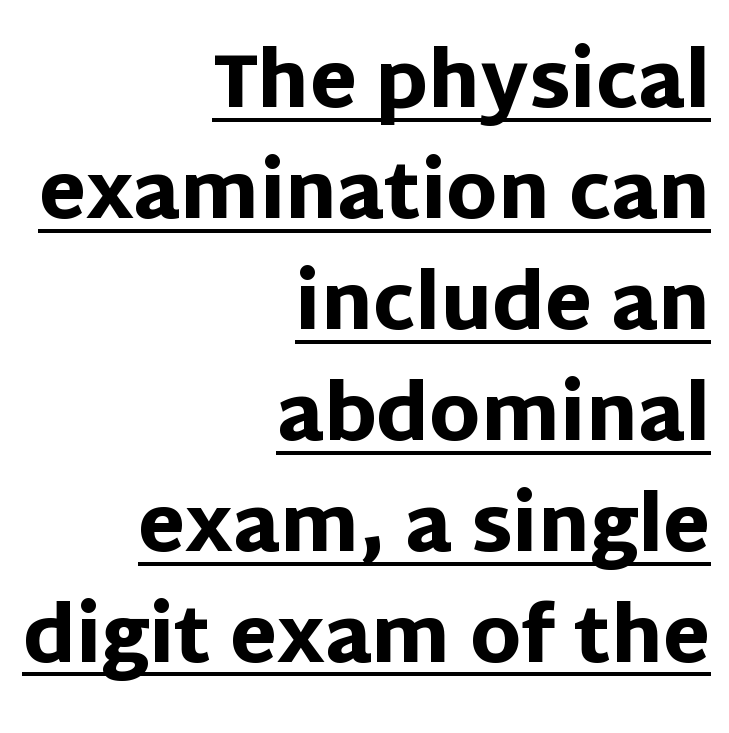
Ascenders rise straight up at ninety degrees. Unlike a traditional serif, this face leaves its strokes unadorned. The rendering uses natural spacing where letterforms have individual widths. Horizontal alignment here is rightward, an uncommon choice for prose. Reading down the column, the eye jumps a familiar distance to each next line.
